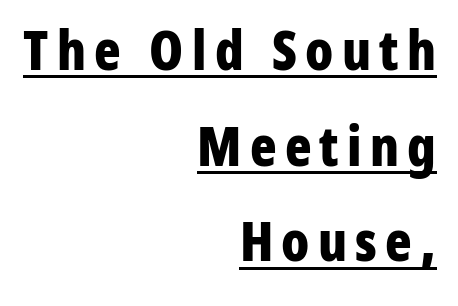
Heft: maximum for text — a bold. Note: no serifs on the glyphs. The passage shown is typed in a proportional face where columns would drift. You can tell it's not italic because the verticals are truly vertical. The words here are underlined.
